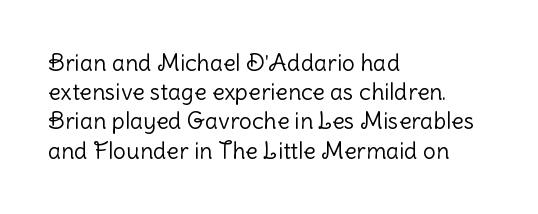
{"italic": "no", "bold": "no", "underline": "no", "align": "left", "line_spacing": "normal", "line_spacing_ratio": 1.27, "letter_spacing": "normal", "letter_spacing_em": 0.0, "glyph_px": 23}
